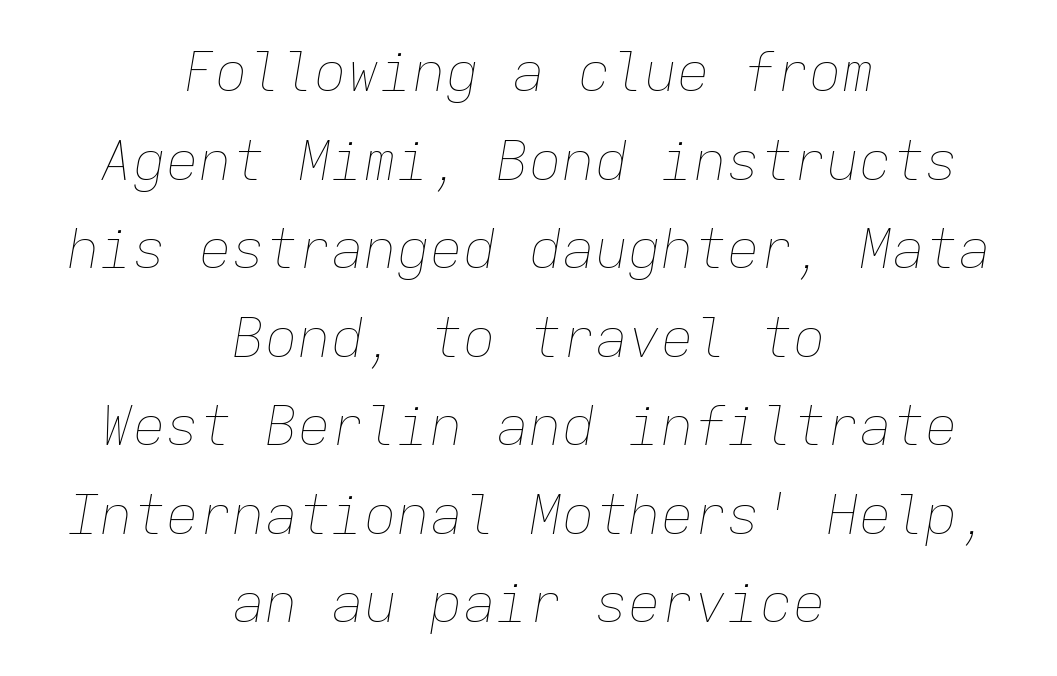
The image shows 55 px thin type, italic (leaning right), monospaced; set centered, normal line spacing (1.61x), normal letter spacing, not underlined; low stroke contrast and a medium x-height.
